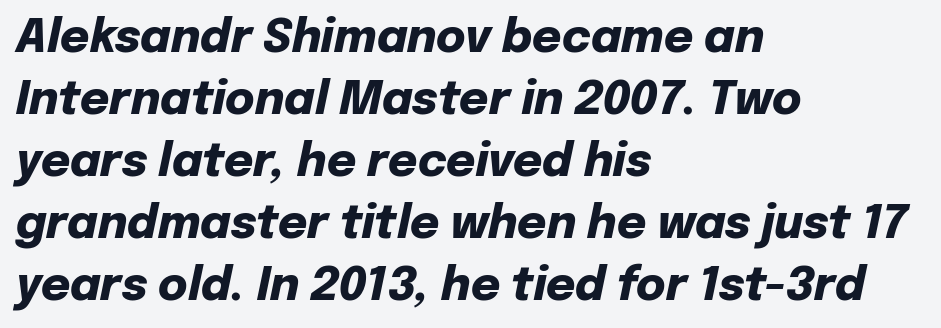
Q: Is the text bold? A: Yes.
Q: Is the text italic (slanted)? A: Yes, it leans right by about 12 degrees.
Q: Is the text underlined? A: No.
Q: How is the paragraph aligned? A: Left-aligned.
Q: Is the spacing between letters normal or unusually wide? A: Normal.
Q: Is the spacing between lines tight, normal or loose? A: Normal.
Q: Width (condensed, normal, or wide)? A: Normal.
Q: Stroke contrast? A: Low.
Q: x-height? A: Medium.
Q: Monospaced? A: No.
